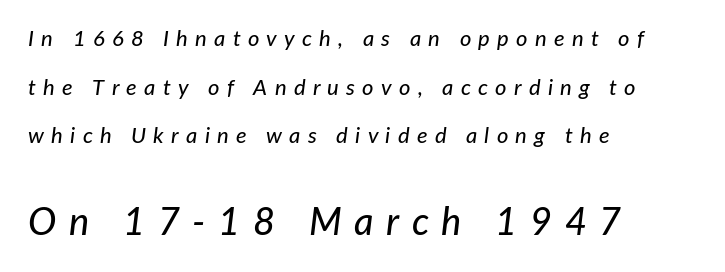
The image shows 38 px text type, italic (leaning right); set left-aligned, loose line spacing (2.21x), unusually wide letter spacing (+0.33 em), not underlined; the second (bottom) block is 1.73x larger; low stroke contrast and a medium x-height.
